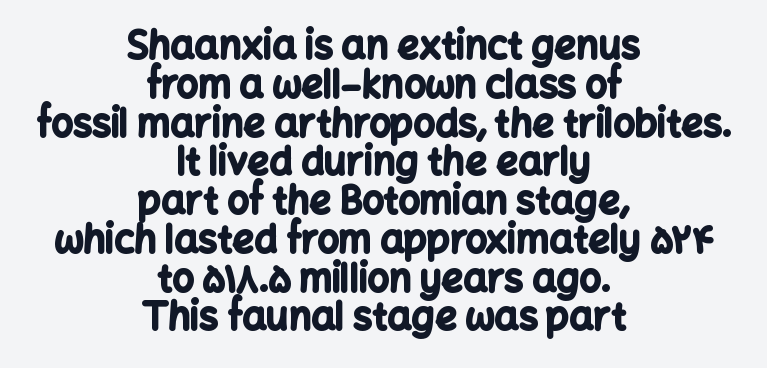
The image shows 38 px bold sans-serif type, upright; set centered, tight line spacing (1.02x), normal letter spacing, not underlined; low stroke contrast and a medium x-height.
